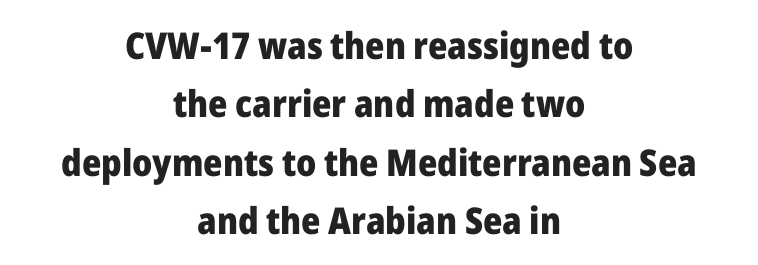
{"serif": "no", "italic": "no", "bold": "yes", "weight": "heavy", "width": "normal", "stroke_contrast": "low", "x_height": "medium", "monospaced": "no", "underline": "no", "align": "center", "line_spacing": "normal", "line_spacing_ratio": 1.58, "letter_spacing": "normal", "letter_spacing_em": 0.0, "glyph_px": 37}
